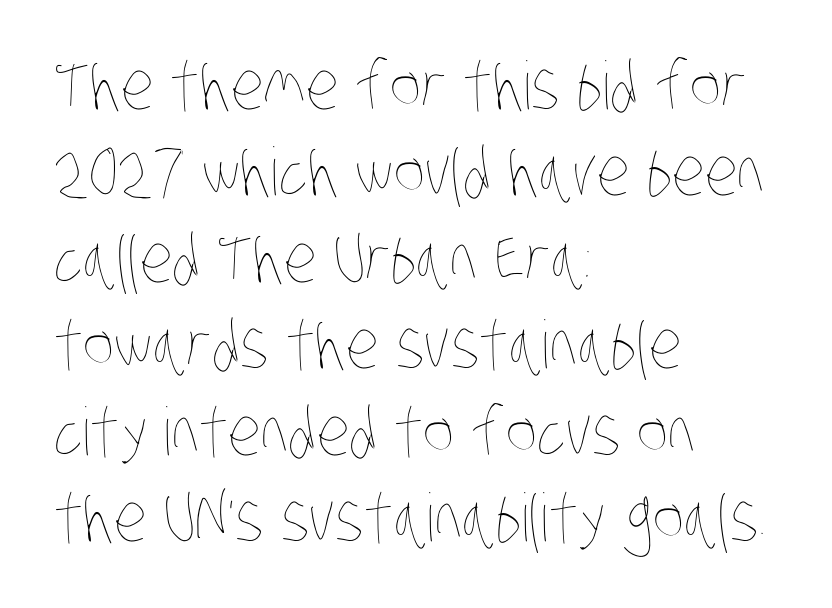
These lines stack with their left ends in a neat column. Do the characters align in a grid? No, the font is proportional. Interline gaps are of average width in this sample. The glyphs are unaccompanied by any horizontal stroke below them. The gaps between neighbouring characters are ordinary and unremarkable.
